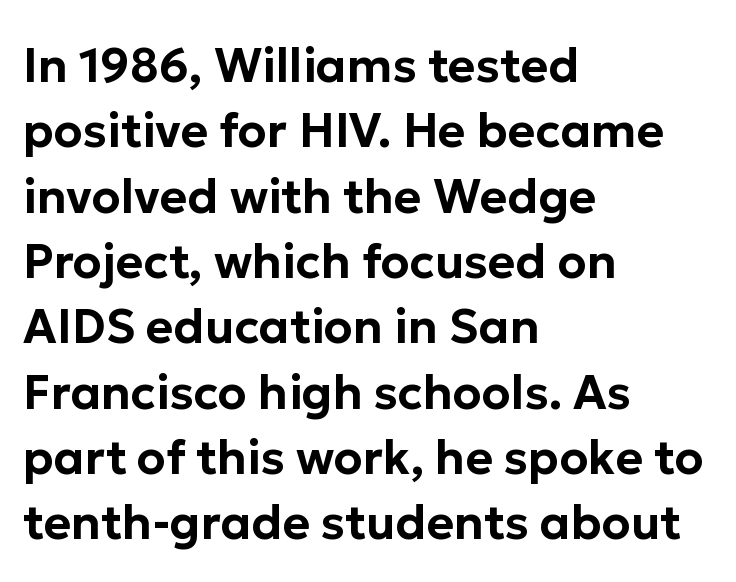
Note the varied advance widths — an 'i' is clearly narrower than an 'm'. Where is the straight margin? On the left. The type family on display is of the sans-serif kind. Anything drawn beneath the words? Only blank space.
